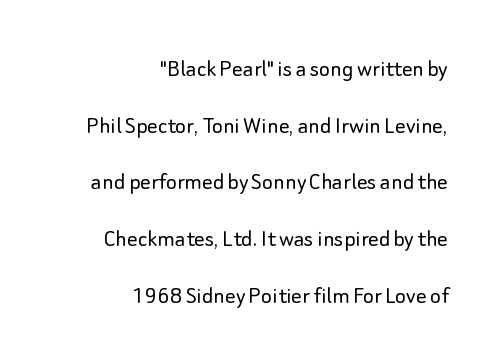
{"italic": "no", "bold": "no", "underline": "no", "align": "right", "line_spacing": "loose", "line_spacing_ratio": 2.18, "letter_spacing": "normal", "letter_spacing_em": 0.0, "glyph_px": 26}
